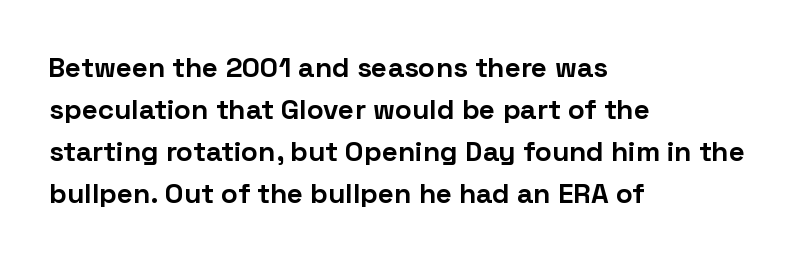
{"serif": "no", "italic": "no", "bold": "yes", "weight": "bold", "width": "normal", "stroke_contrast": "low", "x_height": "medium", "monospaced": "no", "underline": "no", "align": "left", "line_spacing": "normal", "line_spacing_ratio": 1.5, "letter_spacing": "normal", "letter_spacing_em": 0.0, "glyph_px": 28}
